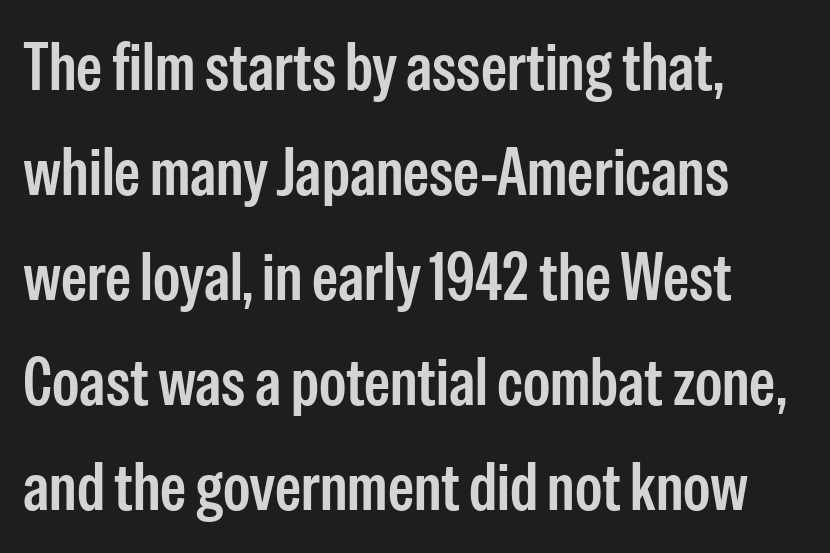
The image shows 66 px condensed sans-serif type, upright; set left-aligned, normal line spacing (1.59x), normal letter spacing, not underlined; low stroke contrast and a medium x-height.
